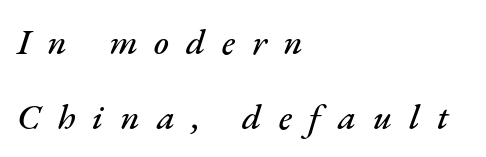
{"italic": "yes", "lean": "right", "slant_degrees": 17, "width": "normal", "stroke_contrast": "medium", "x_height": "small", "monospaced": "no", "underline": "no", "align": "left", "line_spacing": "loose", "line_spacing_ratio": 2.07, "letter_spacing": "wide", "letter_spacing_em": 0.47, "glyph_px": 36}
